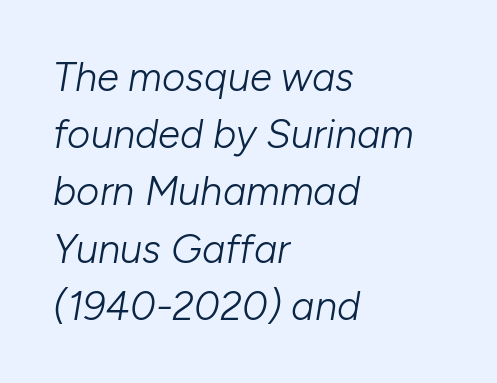
The image shows 40 px light type, italic (leaning right); set left-aligned, normal line spacing (1.43x), normal letter spacing, not underlined; low stroke contrast and a medium x-height.
